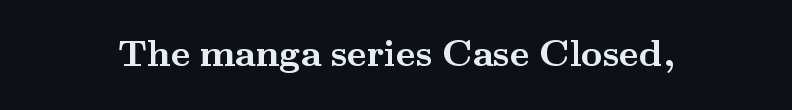
Q: Is the text bold? A: Yes.
Q: Is the text italic (slanted)? A: No, it is upright.
Q: Is the typeface a serif or a sans-serif typeface? A: Serif.
Q: Is the text underlined? A: No.
Q: Is the spacing between letters normal or unusually wide? A: Normal.
Q: Width (condensed, normal, or wide)? A: Wide.
Q: Stroke contrast? A: Medium.
Q: x-height? A: Small.
Q: Monospaced? A: No.
